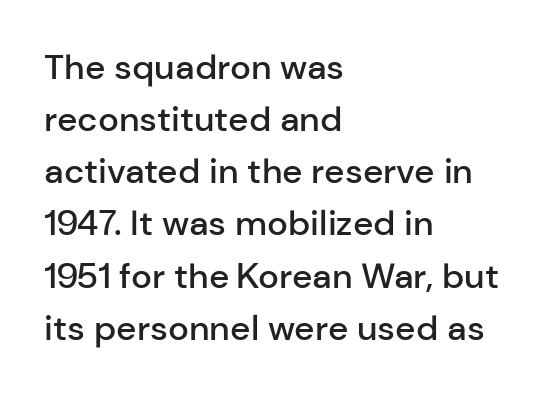
Firm but not heavy-handed strokes: this text is semibold. The font's upright variant was chosen for this text. These lines are rendered in a variable-pitch font. Each line starts at the same left margin while the right side varies. Regarding leading, the lines here are spaced in the standard way. The characters display no serif detailing; their extremities are plain.
